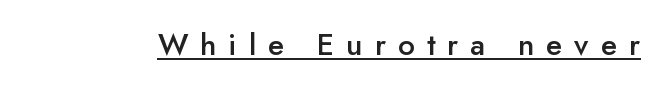
{"serif": "no", "italic": "no", "bold": "semi", "weight": "semibold", "width": "normal", "stroke_contrast": "low", "x_height": "small", "monospaced": "no", "underline": "yes", "letter_spacing": "wide", "letter_spacing_em": 0.4, "glyph_px": 30}
